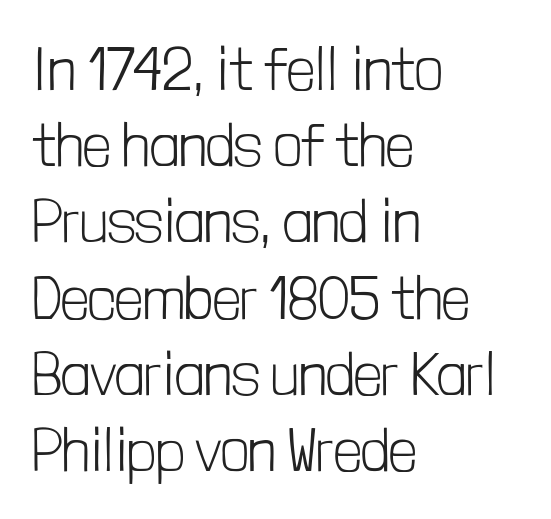
The image shows 61 px light, condensed sans-serif type, upright; set left-aligned, normal line spacing (1.25x), normal letter spacing, not underlined; low stroke contrast and a medium x-height.
